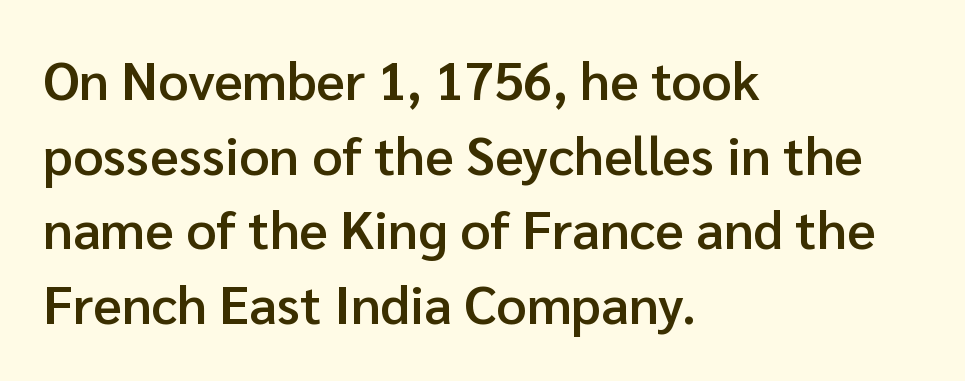
Stroke thickness is moderately raised; the sample reads as semibold. The space beneath each line is pristine and unruled. The passage shown is typed in a proportional face where columns would drift. The lettering holds an erect, upright posture throughout. One-word summary of the alignment: left. The vertical gap from one line to the next is medium.
